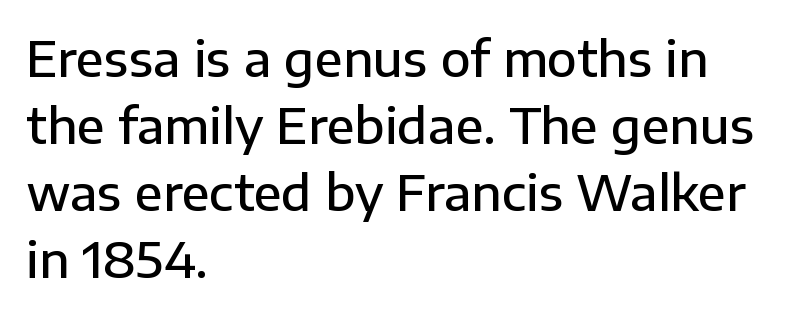
Q: Is the text bold? A: Semi-bold.
Q: Is the text italic (slanted)? A: No, it is upright.
Q: Is the typeface a serif or a sans-serif typeface? A: Sans-serif.
Q: Is the text underlined? A: No.
Q: How is the paragraph aligned? A: Left-aligned.
Q: Is the spacing between letters normal or unusually wide? A: Normal.
Q: Is the spacing between lines tight, normal or loose? A: Normal.
Q: Width (condensed, normal, or wide)? A: Normal.
Q: Stroke contrast? A: Low.
Q: x-height? A: Medium.
Q: Monospaced? A: No.
